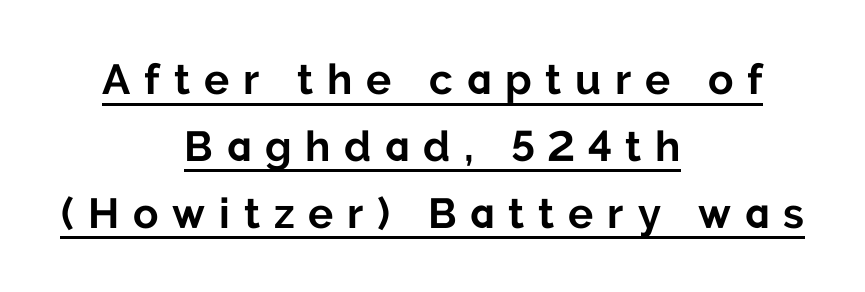
The image shows 42 px bold sans-serif type, upright; set centered, normal line spacing (1.59x), unusually wide letter spacing (+0.33 em), underlined; low stroke contrast and a medium x-height.
